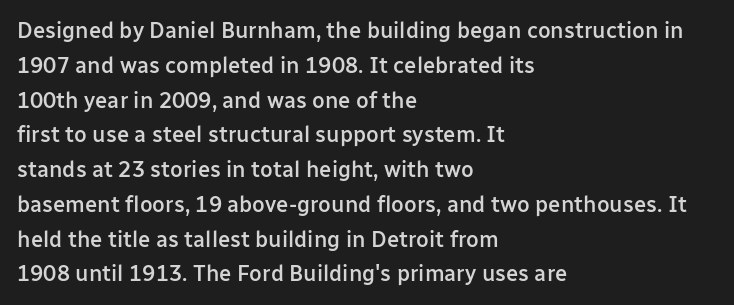
Q: Is the text bold? A: Semi-bold.
Q: Is the text italic (slanted)? A: No, it is upright.
Q: Is the text underlined? A: No.
Q: How is the paragraph aligned? A: Left-aligned.
Q: Is the spacing between letters normal or unusually wide? A: Normal.
Q: Is the spacing between lines tight, normal or loose? A: Normal.
